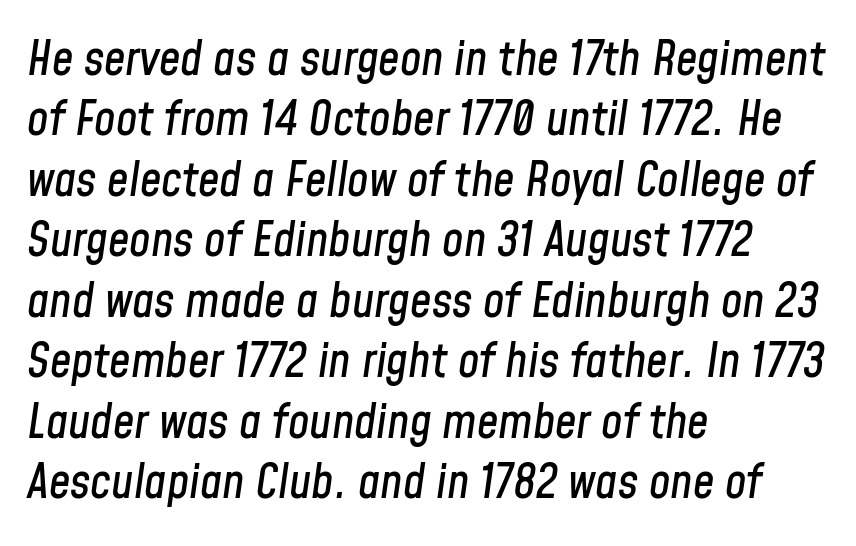
Q: Is the text italic (slanted)? A: Yes, it leans right by about 8 degrees.
Q: Is the text underlined? A: No.
Q: How is the paragraph aligned? A: Left-aligned.
Q: Is the spacing between letters normal or unusually wide? A: Normal.
Q: Is the spacing between lines tight, normal or loose? A: Normal.
Q: Width (condensed, normal, or wide)? A: Condensed.
Q: Stroke contrast? A: Low.
Q: x-height? A: Medium.
Q: Monospaced? A: No.
